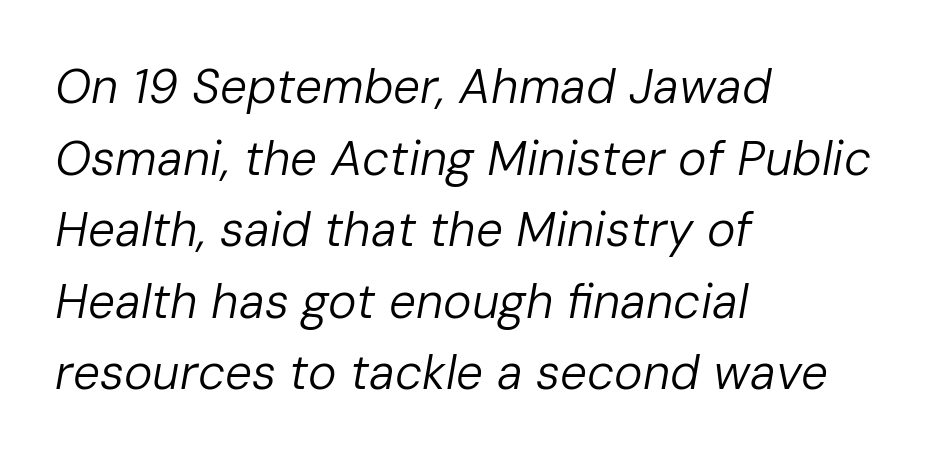
The image shows 48 px regular-weight type, italic (leaning right); set left-aligned, normal line spacing (1.49x), normal letter spacing, not underlined; low stroke contrast and a medium x-height.
